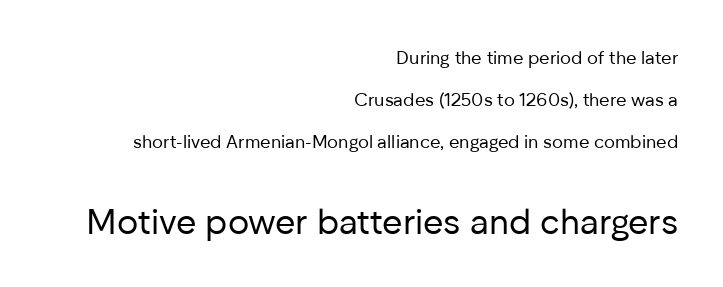
Q: Is the text bold? A: No.
Q: Is the text italic (slanted)? A: No, it is upright.
Q: Is the typeface a serif or a sans-serif typeface? A: Sans-serif.
Q: Is the text underlined? A: No.
Q: How is the paragraph aligned? A: Right-aligned.
Q: Is the spacing between letters normal or unusually wide? A: Normal.
Q: Is the spacing between lines tight, normal or loose? A: Loose.
Q: Which block of text is set in a larger size, the first (top) or the second (bottom)? A: The second (bottom) one.
Q: Width (condensed, normal, or wide)? A: Normal.
Q: Stroke contrast? A: Low.
Q: x-height? A: Medium.
Q: Monospaced? A: No.
